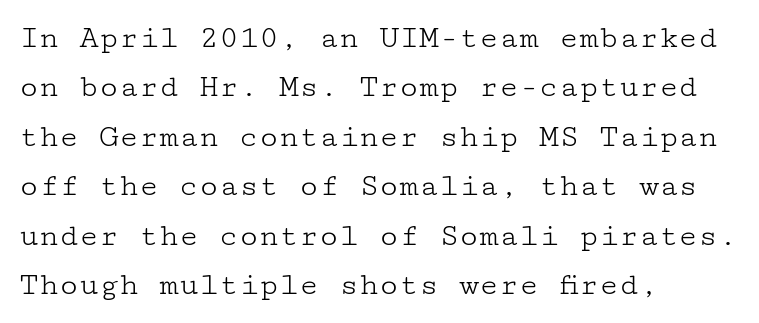
The image shows 33 px light, wide serif type, upright; set left-aligned, normal line spacing (1.5x), normal letter spacing, not underlined; low stroke contrast and a medium x-height.
